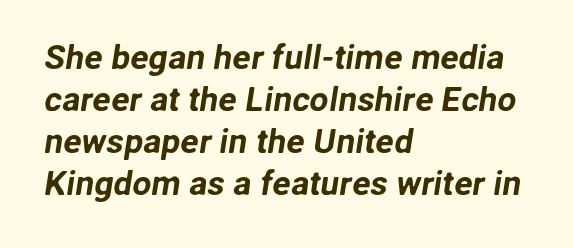
Quick note: underline off. The setting favours the left margin, as ordinary paragraphs usually do. Regarding serifs, this sample does without them. The type is set solid horizontally, with unmodified tracking. Each letter keeps its own natural width here, so spacing adapts to shape.
